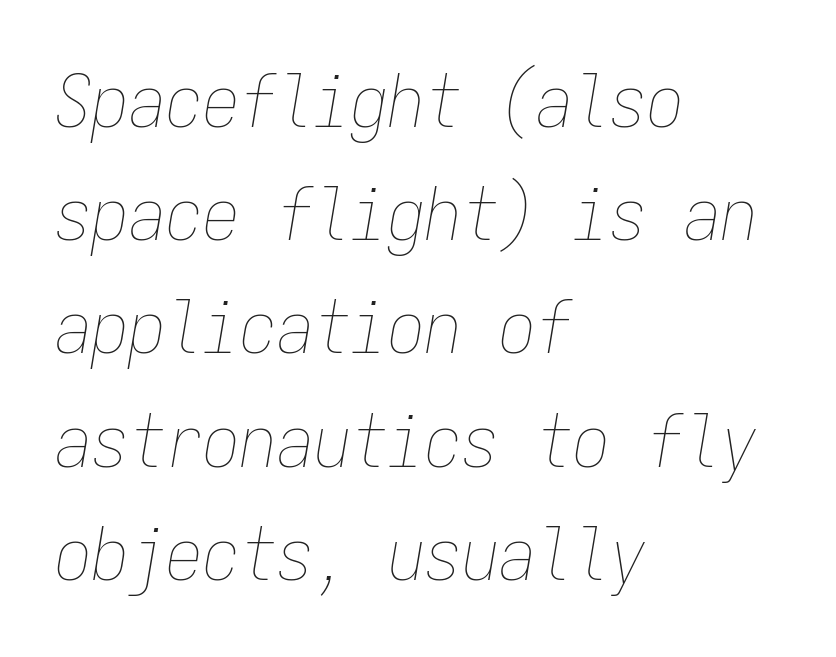
Q: Is the text bold? A: No.
Q: Is the text italic (slanted)? A: Yes, it leans right by about 9 degrees.
Q: Is the text underlined? A: No.
Q: How is the paragraph aligned? A: Left-aligned.
Q: Is the spacing between letters normal or unusually wide? A: Normal.
Q: Is the spacing between lines tight, normal or loose? A: Normal.
Q: Width (condensed, normal, or wide)? A: Condensed.
Q: Stroke contrast? A: Low.
Q: x-height? A: Medium.
Q: Monospaced? A: Yes.
